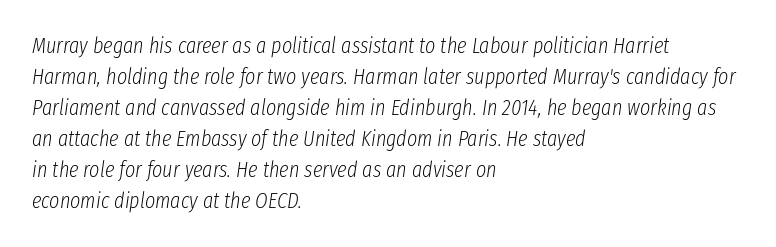
The letters sit at their default tracking, neither squeezed nor spread. An italicized treatment has been applied to the whole sample. The font sits on the lighter half of the weight spectrum, regular included. Baseline-to-baseline distance is the conventional proportion of letter height. Reading down the block, your eye returns to a fixed left position each line.
